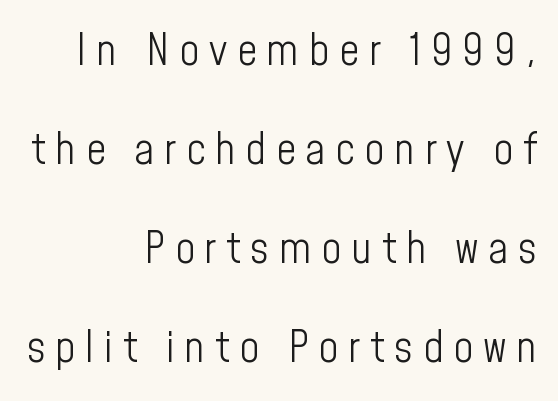
Q: Is the text bold? A: No.
Q: Is the text italic (slanted)? A: No, it is upright.
Q: Is the typeface a serif or a sans-serif typeface? A: Sans-serif.
Q: Is the text underlined? A: No.
Q: How is the paragraph aligned? A: Right-aligned.
Q: Is the spacing between letters normal or unusually wide? A: Unusually wide.
Q: Is the spacing between lines tight, normal or loose? A: Loose.
Q: Width (condensed, normal, or wide)? A: Condensed.
Q: Stroke contrast? A: Low.
Q: x-height? A: Medium.
Q: Monospaced? A: No.
